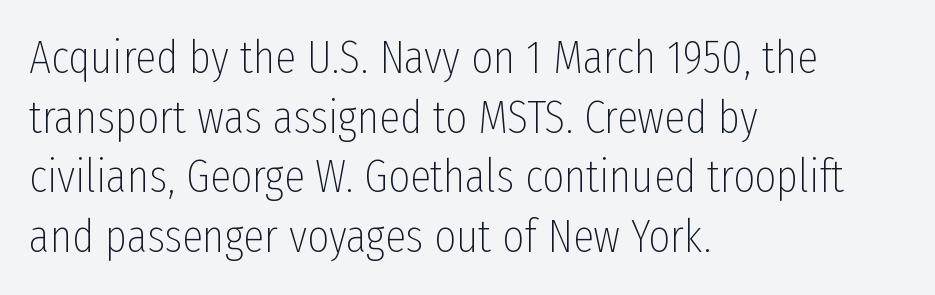
Q: Is the text bold? A: No.
Q: Is the text italic (slanted)? A: No, it is upright.
Q: Is the typeface a serif or a sans-serif typeface? A: Sans-serif.
Q: Is the text underlined? A: No.
Q: How is the paragraph aligned? A: Left-aligned.
Q: Is the spacing between letters normal or unusually wide? A: Normal.
Q: Is the spacing between lines tight, normal or loose? A: Normal.
Q: Width (condensed, normal, or wide)? A: Condensed.
Q: Stroke contrast? A: Low.
Q: x-height? A: Medium.
Q: Monospaced? A: No.
